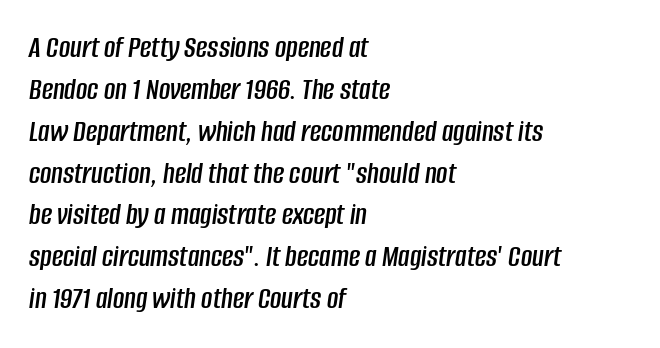
In CSS terms this would be text-align: left. Quick note: italic. Spacing between characters is what you'd get straight out of the box. One glance says typical: line gaps are just what's usual. Proportional: the letters do not fall into vertical columns. Honestly, there is no underline to notice here at all.
